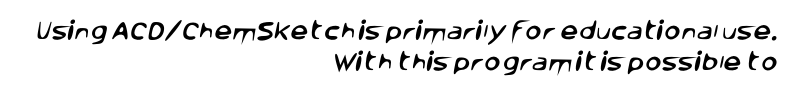
Q: Is the text underlined? A: No.
Q: How is the paragraph aligned? A: Right-aligned.
Q: Is the spacing between letters normal or unusually wide? A: Normal.
Q: Is the spacing between lines tight, normal or loose? A: Normal.
